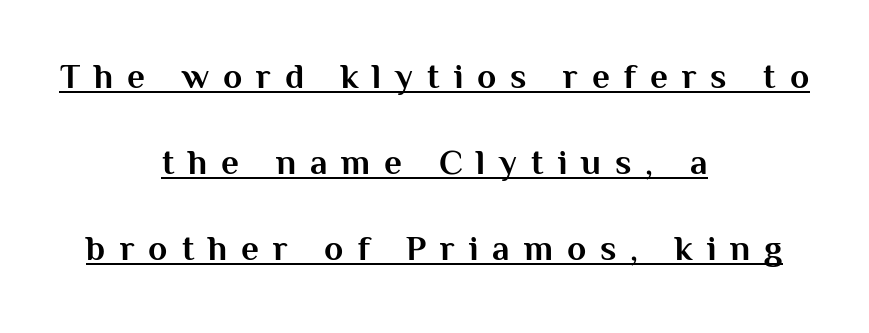
The words here are underlined. Tracking value appears strongly positive — letters spread wide. Pretty heavy lettering here — definitely bold. Notice how the stems are strictly vertical — no italics here. Proportional: the letters do not fall into vertical columns. Airy leading.
